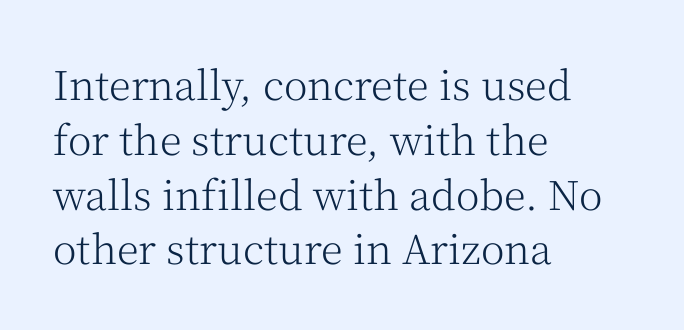
How would I describe the line gaps? Plain and ordinary. Style check: upright. The glyphs are unaccompanied by any horizontal stroke below them. The passage shown is typeset with a serif family. The horizontal fit of the characters is conventional and even. On a weight scale, this lands at 450 or below.
